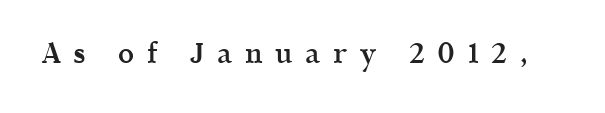
{"serif": "yes", "italic": "no", "bold": "semi", "weight": "semibold", "width": "normal", "x_height": "medium", "monospaced": "no", "underline": "no", "letter_spacing": "wide", "letter_spacing_em": 0.45, "glyph_px": 28}
